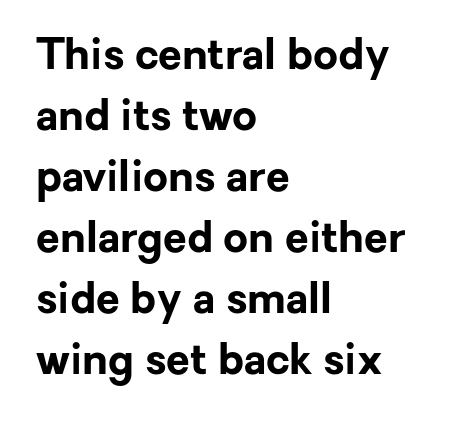
Looks like regular typesetting: each glyph gets only the width it needs. Summary of weight: heavy, a full bold. Each line starts at the same left margin while the right side varies. How would I describe the line gaps? Plain and ordinary.
